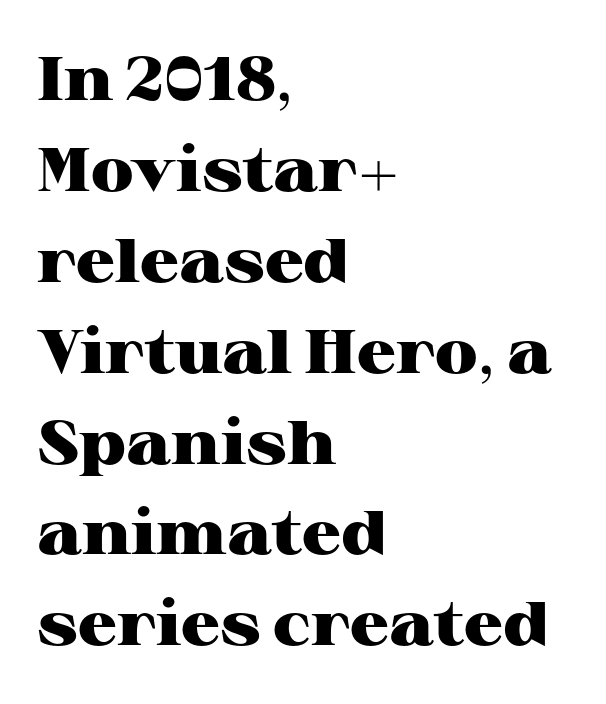
How would I describe the line gaps? Plain and ordinary. The designer went with a serif here, giving each stem small feet. A classic flush-left, rag-right setting is used for this passage. Is the type bold? Yes — the strokes are clearly thick and heavy. Character widths vary here, with narrow letters taking less room than wide ones. These lines keep a tight, regular rhythm from letter to letter.
